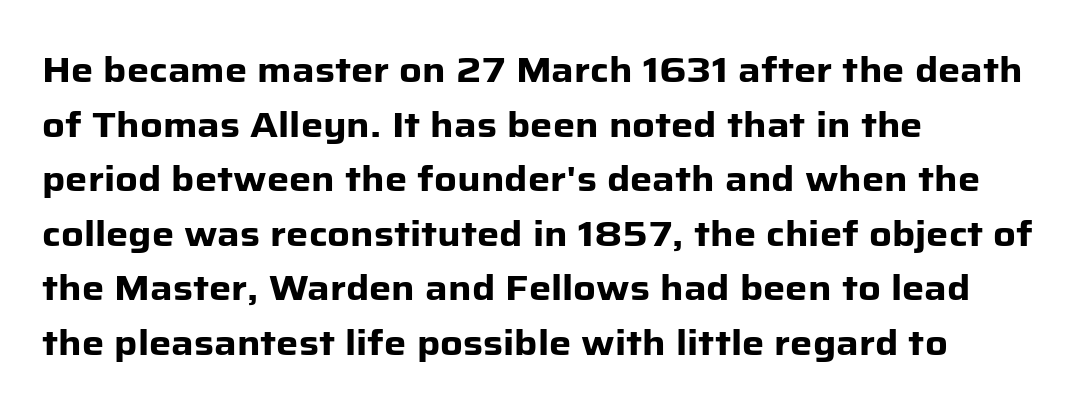
The image shows 35 px heavy sans-serif type, upright; set left-aligned, normal line spacing (1.56x), normal letter spacing, not underlined; low stroke contrast and a medium x-height.
